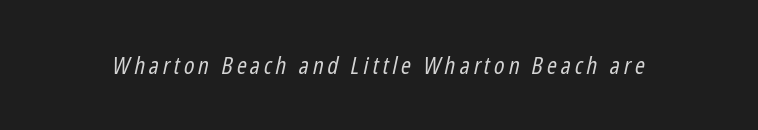
{"italic": "yes", "lean": "right", "slant_degrees": 12, "bold": "no", "underline": "no", "glyph_px": 24}
